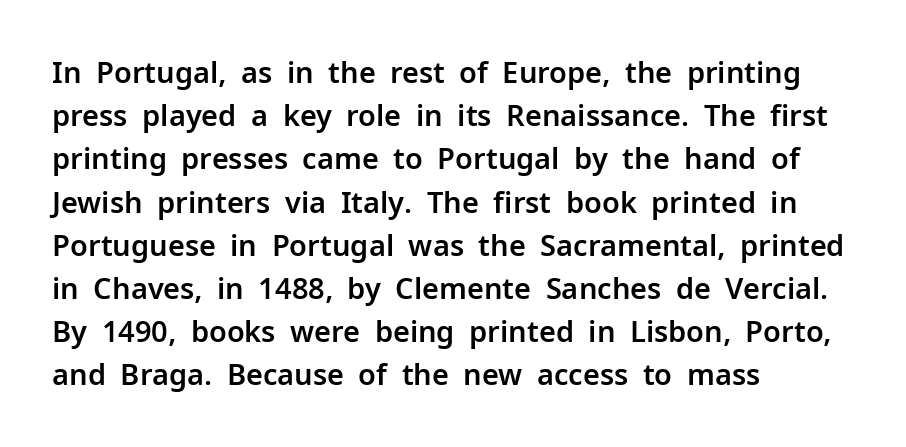
The text was rendered using a sans face with plain stroke endings. Every row of glyphs begins at an identical x-position on the left. Tracking here is standard; glyphs follow each other at the usual distance. Style check: upright.
